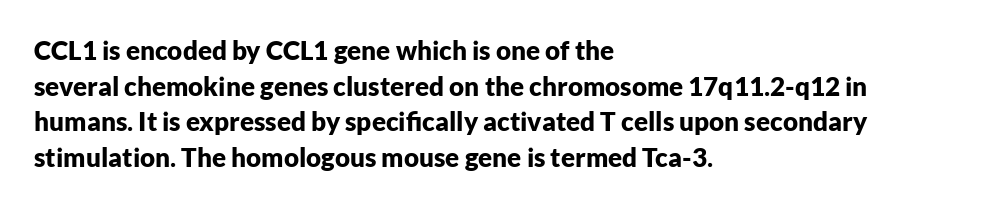
Descenders are the only things crossing below the line. Weight: bold. The tracking reads as untouched default to a designer's eye. A typesetter would mark this as roman, not italic.
